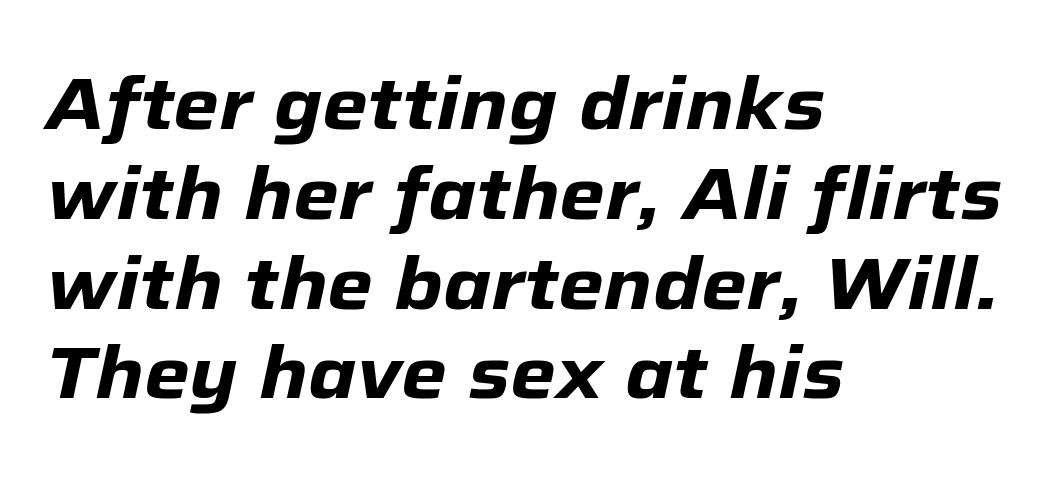
{"italic": "yes", "lean": "right", "slant_degrees": 12, "bold": "yes", "weight": "heavy", "width": "normal", "stroke_contrast": "low", "x_height": "medium", "monospaced": "no", "underline": "no", "align": "left", "line_spacing_ratio": 1.23, "letter_spacing": "normal", "letter_spacing_em": 0.0, "glyph_px": 73}
